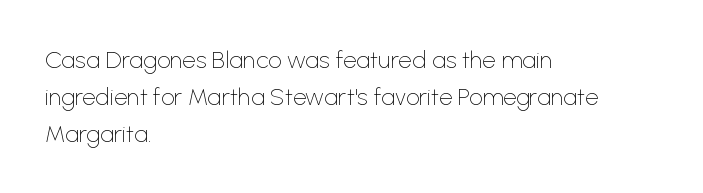
Vertical strokes here are truly vertical. Every row of glyphs begins at an identical x-position on the left. Between one letter and the next there's only the usual sliver of space. Only glyphs here, with clear space below each row.
